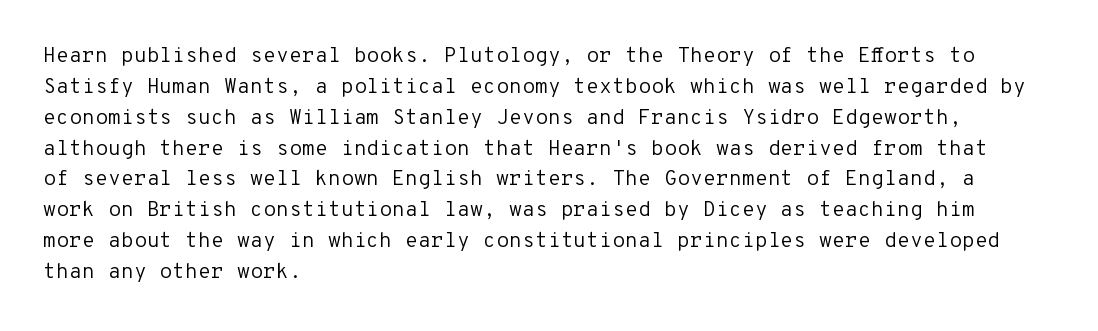
{"italic": "no", "bold": "no", "underline": "no", "align": "left", "line_spacing": "normal", "line_spacing_ratio": 1.47, "letter_spacing": "normal", "letter_spacing_em": 0.0, "glyph_px": 21}
